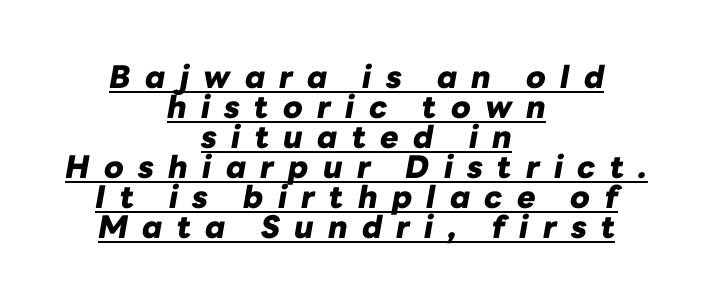
Q: Is the text bold? A: Yes.
Q: Is the text italic (slanted)? A: Yes, it leans right by about 10 degrees.
Q: Is the text underlined? A: Yes.
Q: How is the paragraph aligned? A: Centered.
Q: Is the spacing between letters normal or unusually wide? A: Unusually wide.
Q: Is the spacing between lines tight, normal or loose? A: Tight.
Q: Width (condensed, normal, or wide)? A: Normal.
Q: Stroke contrast? A: Low.
Q: x-height? A: Medium.
Q: Monospaced? A: No.
